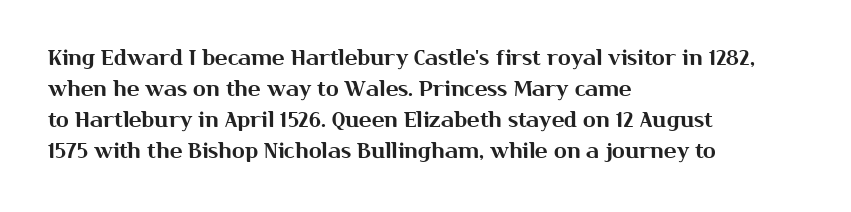
The image shows 21 px text type, upright; set left-aligned, normal line spacing (1.48x), normal letter spacing, not underlined.
